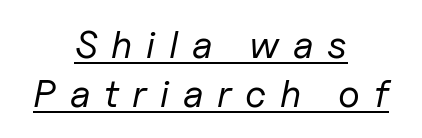
Q: Is the text bold? A: No.
Q: Is the text italic (slanted)? A: Yes, it leans right by about 11 degrees.
Q: Is the text underlined? A: Yes.
Q: How is the paragraph aligned? A: Centered.
Q: Is the spacing between letters normal or unusually wide? A: Unusually wide.
Q: Is the spacing between lines tight, normal or loose? A: Normal.
Q: Width (condensed, normal, or wide)? A: Normal.
Q: Stroke contrast? A: Low.
Q: x-height? A: Medium.
Q: Monospaced? A: No.
